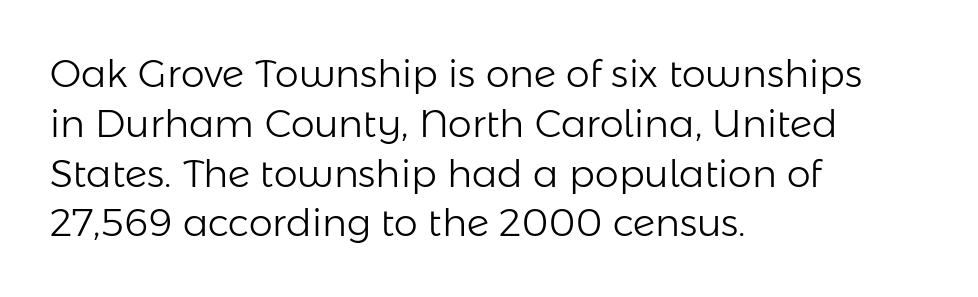
Q: Is the text bold? A: No.
Q: Is the text italic (slanted)? A: No, it is upright.
Q: Is the typeface a serif or a sans-serif typeface? A: Sans-serif.
Q: Is the text underlined? A: No.
Q: How is the paragraph aligned? A: Left-aligned.
Q: Is the spacing between letters normal or unusually wide? A: Normal.
Q: Is the spacing between lines tight, normal or loose? A: Normal.
Q: Width (condensed, normal, or wide)? A: Normal.
Q: Stroke contrast? A: Low.
Q: x-height? A: Medium.
Q: Monospaced? A: No.
